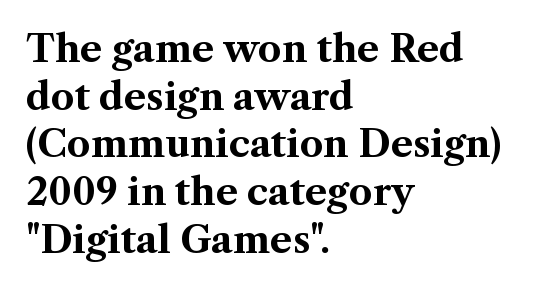
The rendering shows small feet on the letterforms — a serif design. Quick note: not italic, upright. Think of a printed novel: that variable character pitch is what you see here. This rendering features lettering with no underline. Words appear dense and cohesive because spacing is normal. These lines stack with their left ends in a neat column.
